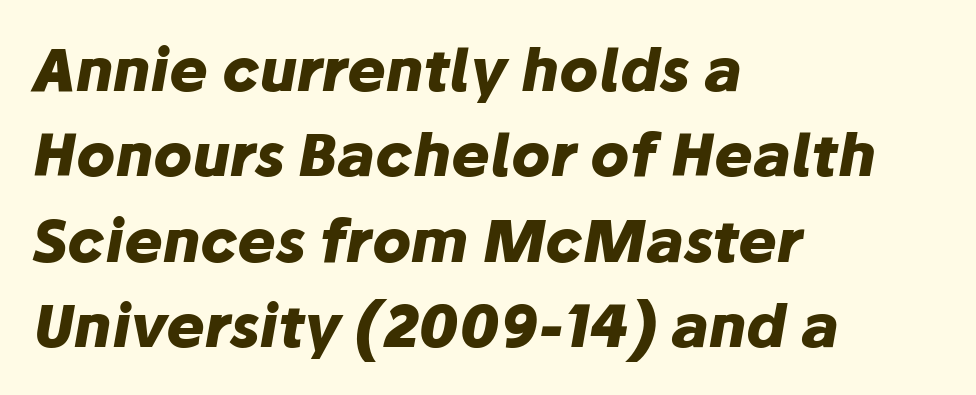
The area under the type is left untouched. Whoever set this chose a conventional vertical rhythm. Students, note that the glyphs here touch the page at normal intervals. Yep, that's italic — everything's leaning.
